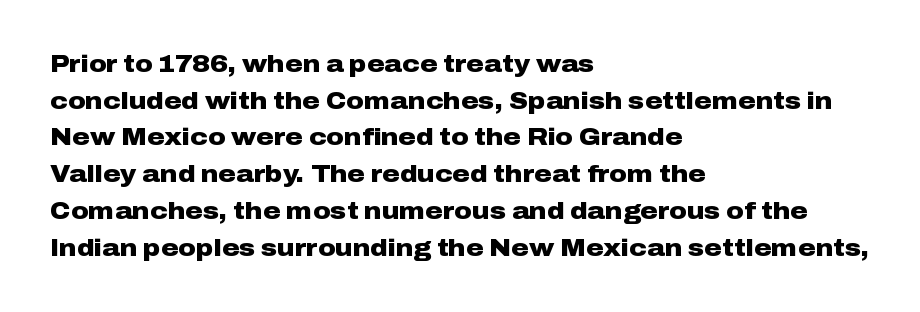
A typesetter would call this zero additional tracking. The letters stand upright; this is a roman face. Regular leading. The passage is arranged the way most books set body copy — flush left. Rule under the text: the space is simply empty. Strokes here are thick enough to call this a true bold.
